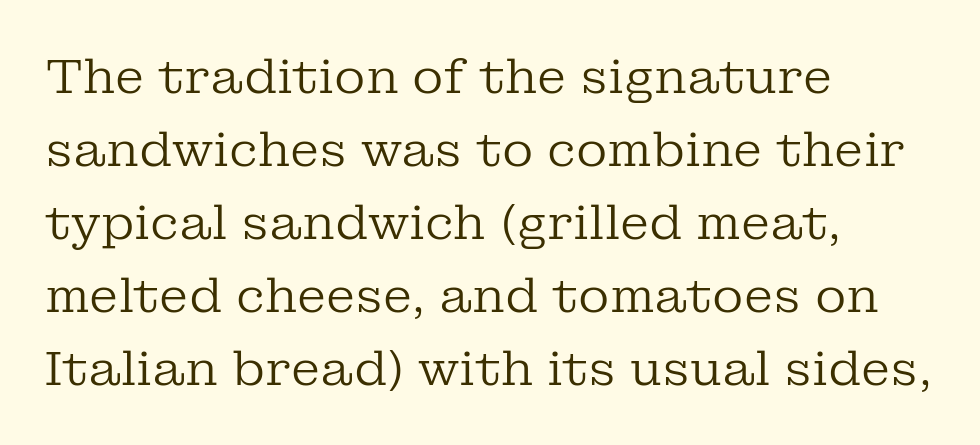
The image shows 48 px regular-weight serif type, upright; set left-aligned, normal line spacing (1.52x), normal letter spacing, not underlined; low stroke contrast and a medium x-height.
